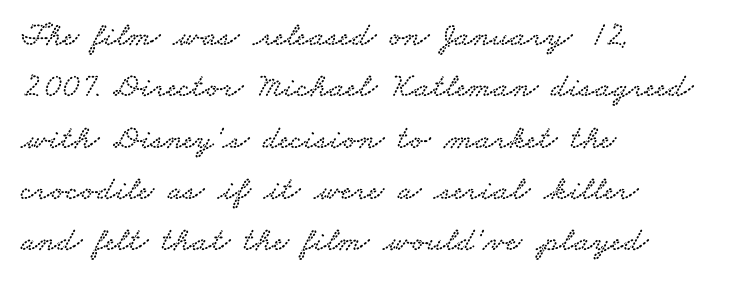
The letters carry serifs — small finishing strokes at the ends of their stems. Visually the block forms a straight wall on the left and a jagged coastline on the right. A normal amount of white space separates one row of letters from the next. Spacing verdict: proportional, widths tailored to each character. The line texture is even and compact thanks to regular tracking.
